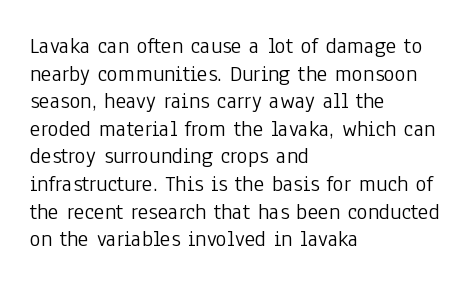
The image shows 23 px text type, upright; set left-aligned, line spacing 1.2x, normal letter spacing, not underlined.
